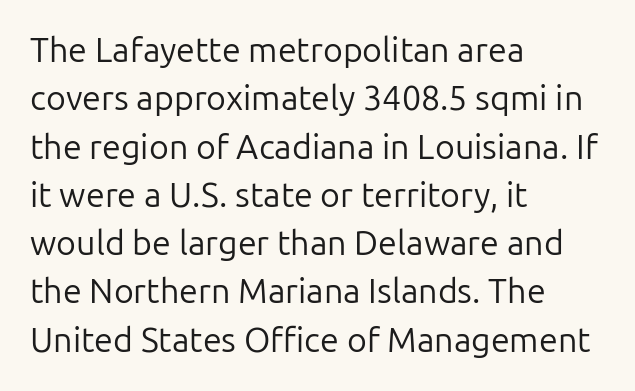
Q: Is the text bold? A: No.
Q: Is the text italic (slanted)? A: No, it is upright.
Q: Is the typeface a serif or a sans-serif typeface? A: Sans-serif.
Q: Is the text underlined? A: No.
Q: How is the paragraph aligned? A: Left-aligned.
Q: Is the spacing between letters normal or unusually wide? A: Normal.
Q: Is the spacing between lines tight, normal or loose? A: Normal.
Q: Width (condensed, normal, or wide)? A: Normal.
Q: Stroke contrast? A: Low.
Q: x-height? A: Medium.
Q: Monospaced? A: No.
